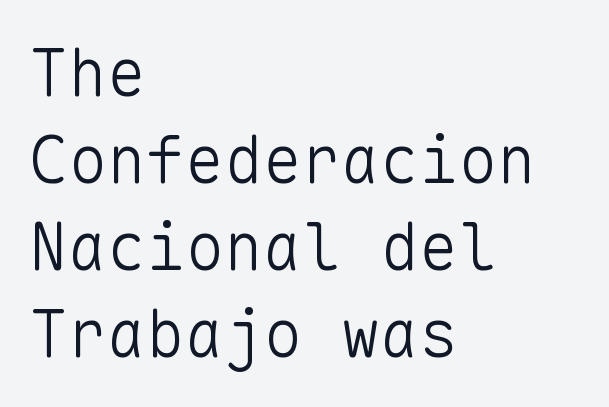
Q: Is the text bold? A: No.
Q: Is the text italic (slanted)? A: No, it is upright.
Q: Is the typeface a serif or a sans-serif typeface? A: Sans-serif.
Q: Is the text underlined? A: No.
Q: How is the paragraph aligned? A: Left-aligned.
Q: Is the spacing between letters normal or unusually wide? A: Normal.
Q: Is the spacing between lines tight, normal or loose? A: Normal.
Q: Width (condensed, normal, or wide)? A: Normal.
Q: Stroke contrast? A: Low.
Q: x-height? A: Medium.
Q: Monospaced? A: Yes.
